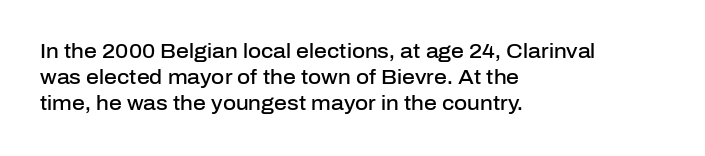
{"italic": "no", "bold": "semi", "underline": "no", "align": "left", "line_spacing": "normal", "line_spacing_ratio": 1.31, "letter_spacing": "normal", "letter_spacing_em": 0.0, "glyph_px": 20}
